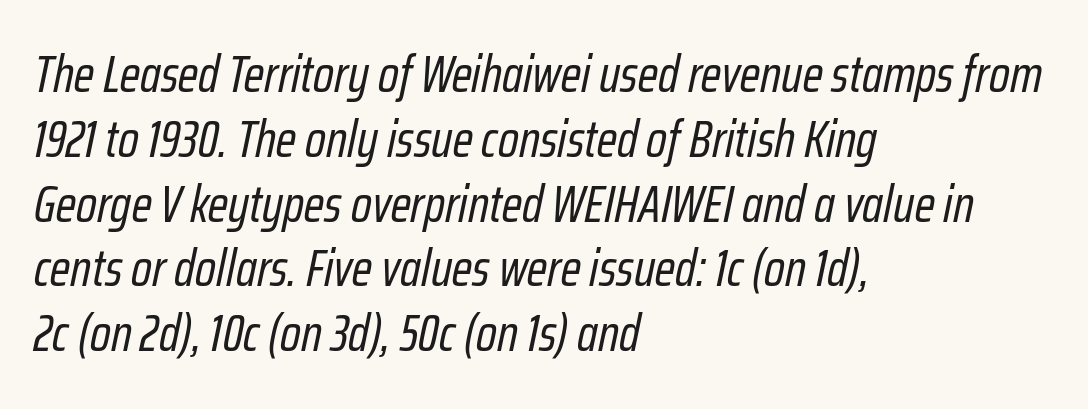
{"italic": "yes", "lean": "right", "slant_degrees": 12, "bold": "no", "weight": "regular", "width": "condensed", "stroke_contrast": "low", "x_height": "medium", "monospaced": "no", "underline": "no", "align": "left", "line_spacing": "normal", "line_spacing_ratio": 1.27, "letter_spacing": "normal", "letter_spacing_em": 0.0, "glyph_px": 51}
